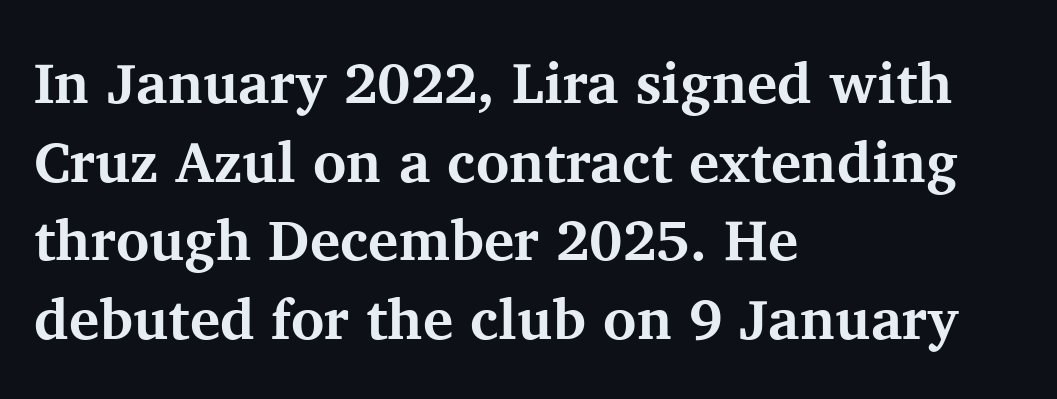
The image shows 57 px bold serif type, upright; set left-aligned, normal line spacing (1.38x), normal letter spacing, not underlined; medium stroke contrast and a medium x-height.
